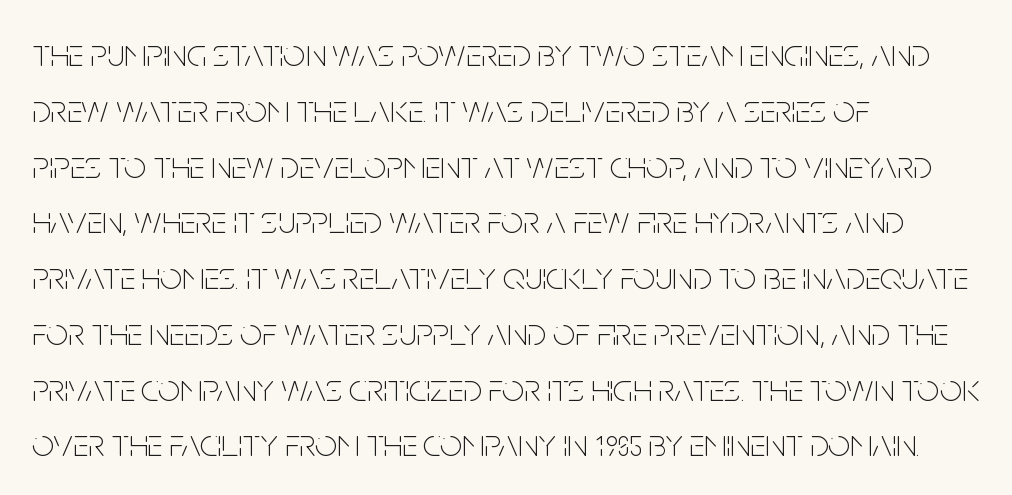
Interline gaps are of average width in this sample. Think of a printed novel: that variable character pitch is what you see here. Short note: letters normally spaced. This rendering uses left alignment, leaving the right contour irregular. The letters look calm and open, with moderate or lighter stems.
